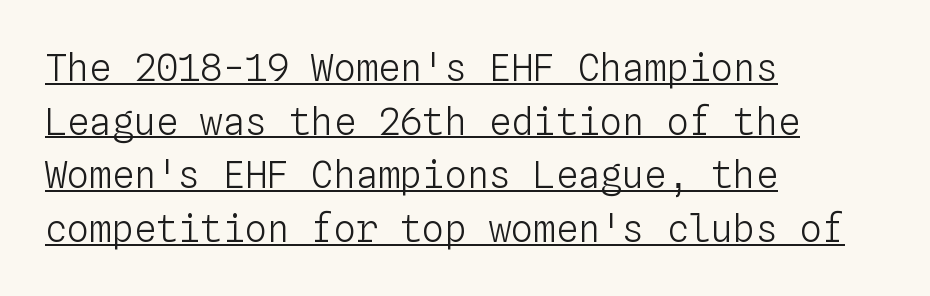
{"italic": "no", "bold": "no", "weight": "light", "width": "normal", "stroke_contrast": "low", "x_height": "medium", "monospaced": "yes", "underline": "yes", "align": "left", "line_spacing": "normal", "line_spacing_ratio": 1.45, "letter_spacing": "normal", "letter_spacing_em": 0.0, "glyph_px": 37}
